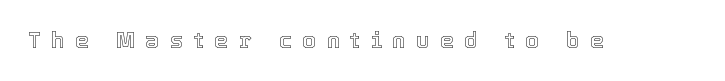
{"italic": "no", "underline": "no", "letter_spacing": "wide", "letter_spacing_em": 0.48, "glyph_px": 22}
